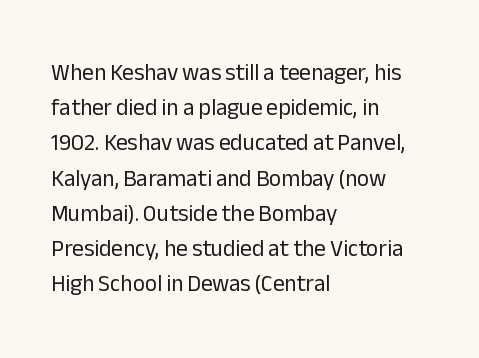
A typesetter would call this leading conventional body-copy spacing. Casual observation: everything's shoved over to the left. Counters stay open thanks to moderate or lighter strokes. The lettering stays uniformly vertical, giving the passage a roman look. No extra tracking has been applied to these lines. The gap between lines stays unmarked.
